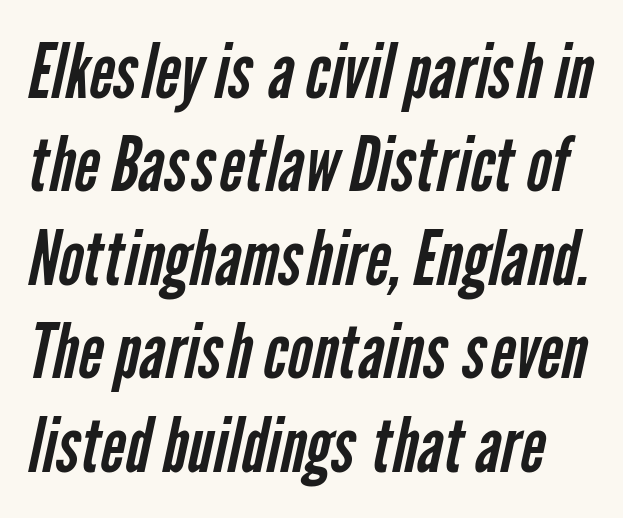
{"serif": "no", "bold": "no", "weight": "regular", "width": "condensed", "stroke_contrast": "low", "x_height": "medium", "monospaced": "no", "underline": "no", "line_spacing_ratio": 1.23, "letter_spacing": "normal", "letter_spacing_em": 0.0, "glyph_px": 76}
